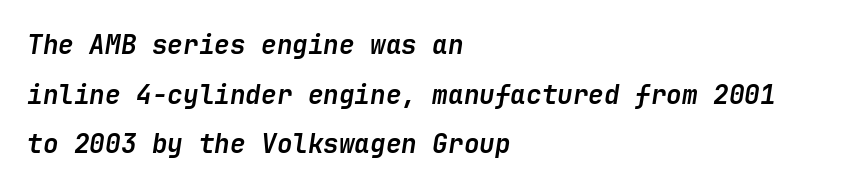
The image shows 26 px bold type, italic (leaning right); set left-aligned, loose line spacing (1.91x), normal letter spacing, not underlined.
